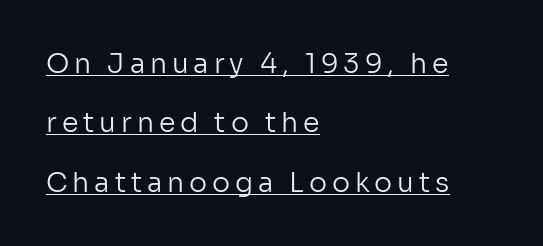
The image shows 27 px text type, upright; set left-aligned, loose line spacing (2.2x), underlined.
